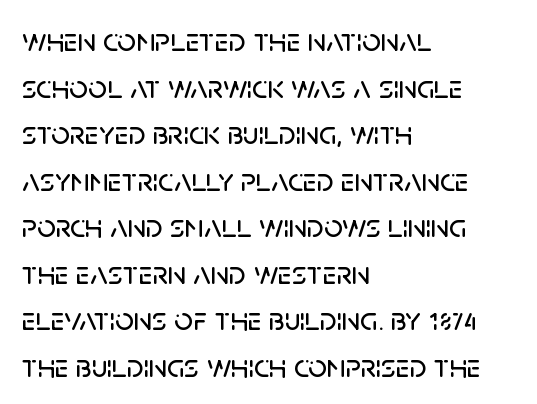
The image shows 33 px sans-serif type, upright; set left-aligned, normal line spacing (1.41x), normal letter spacing, not underlined; low stroke contrast and a large x-height.
